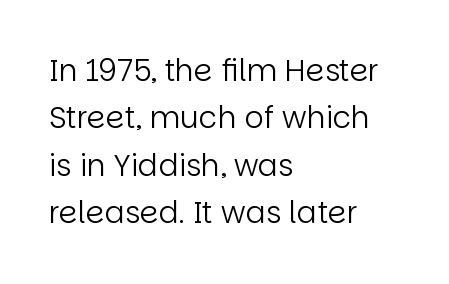
Q: Is the text bold? A: No.
Q: Is the text italic (slanted)? A: No, it is upright.
Q: Is the typeface a serif or a sans-serif typeface? A: Sans-serif.
Q: Is the text underlined? A: No.
Q: How is the paragraph aligned? A: Left-aligned.
Q: Is the spacing between letters normal or unusually wide? A: Normal.
Q: Is the spacing between lines tight, normal or loose? A: Normal.
Q: Width (condensed, normal, or wide)? A: Normal.
Q: Stroke contrast? A: Low.
Q: x-height? A: Large.
Q: Monospaced? A: No.
